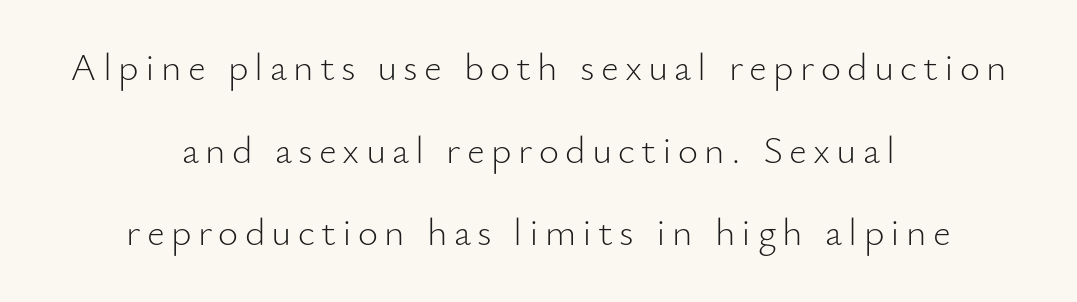
Q: Is the text bold? A: No.
Q: Is the text italic (slanted)? A: No, it is upright.
Q: Is the typeface a serif or a sans-serif typeface? A: Sans-serif.
Q: Is the text underlined? A: No.
Q: How is the paragraph aligned? A: Centered.
Q: Is the spacing between lines tight, normal or loose? A: Loose.
Q: Width (condensed, normal, or wide)? A: Normal.
Q: Stroke contrast? A: Low.
Q: x-height? A: Small.
Q: Monospaced? A: No.
